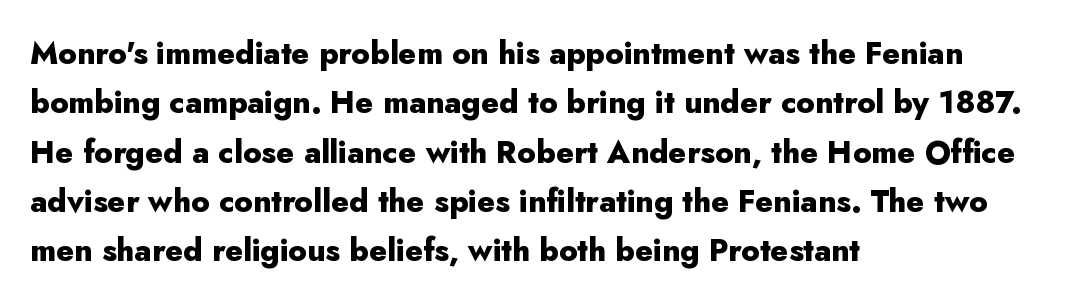
The image shows 31 px heavy sans-serif type, upright; set left-aligned, normal line spacing (1.59x), normal letter spacing, not underlined; low stroke contrast and a small x-height.
